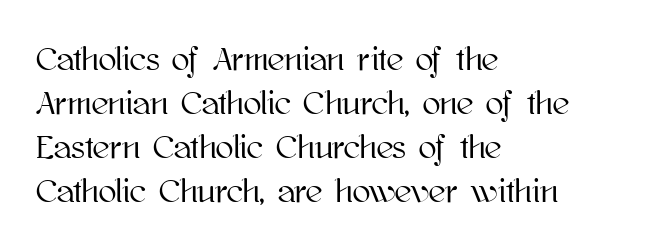
{"italic": "no", "width": "normal", "stroke_contrast": "high", "x_height": "medium", "monospaced": "no", "underline": "no", "align": "left", "line_spacing": "normal", "line_spacing_ratio": 1.33, "letter_spacing": "normal", "letter_spacing_em": 0.0, "glyph_px": 33}
